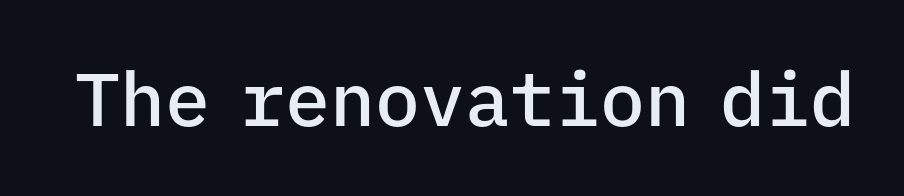
The lettering stays uniformly vertical, giving the passage a roman look. Typographically, this falls in the sans-serif category. The glyphs have the mass of a demibold cut, below bold. The rendering uses typewriter-style spacing with identical character cells. Quick note: underline off. Default kerning and tracking; the words read as compact shapes.
